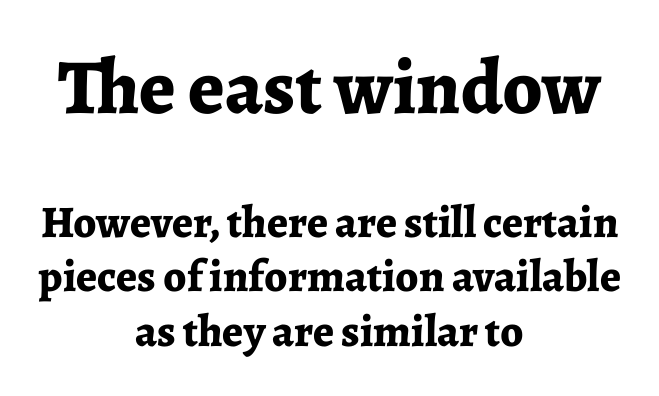
The face used here has the dense, thick strokes of a bold. The characters display serif detailing at their extremities. Do the characters align in a grid? No, the font is proportional. Short note: letters normally spaced. Note: larger setting up top, smaller setting below. The rendering positions every line midway between the sides.
